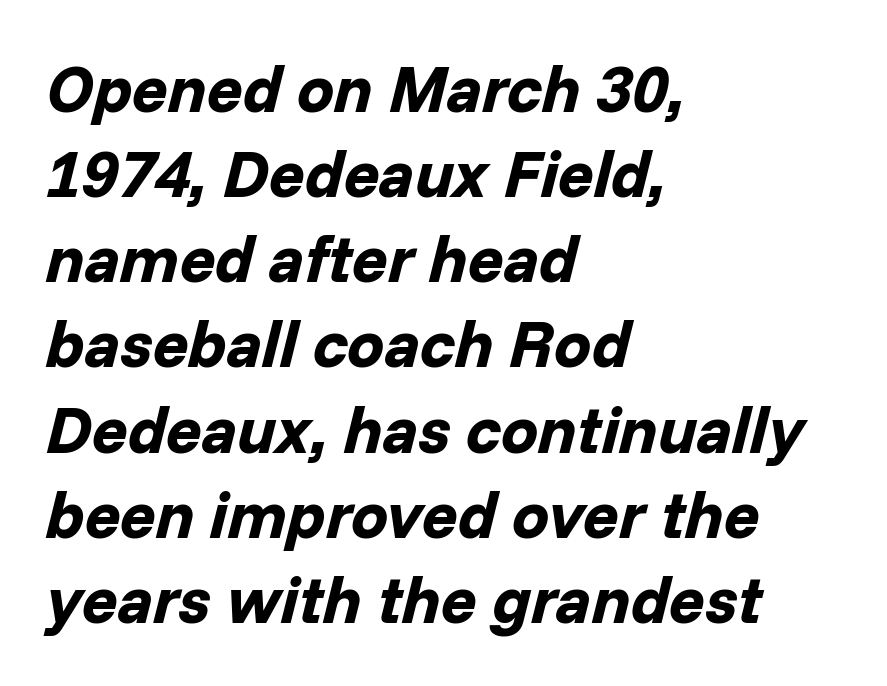
Q: Is the text bold? A: Yes.
Q: Is the text italic (slanted)? A: Yes, it leans right by about 14 degrees.
Q: Is the text underlined? A: No.
Q: How is the paragraph aligned? A: Left-aligned.
Q: Is the spacing between letters normal or unusually wide? A: Normal.
Q: Is the spacing between lines tight, normal or loose? A: Normal.
Q: Width (condensed, normal, or wide)? A: Normal.
Q: Stroke contrast? A: Low.
Q: x-height? A: Medium.
Q: Monospaced? A: No.
